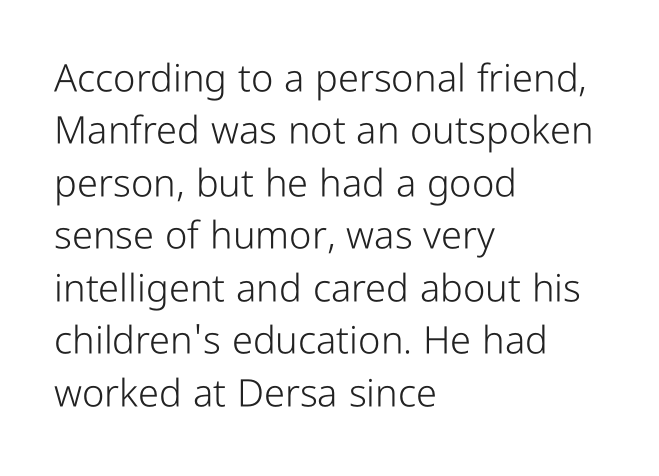
The passage shown has conventional tracking throughout. If you measured baseline to baseline, you'd find a middling distance. On a weight scale, this lands at 450 or below. A bare baseline throughout the passage. Character widths vary here, with narrow letters taking less room than wide ones.
